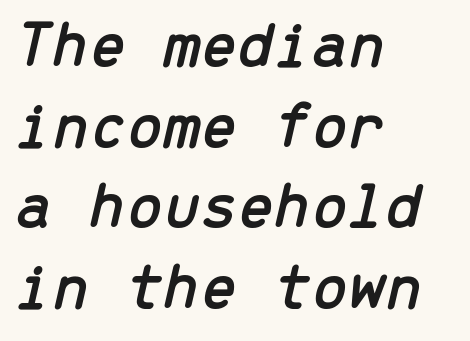
The image shows 66 px text type, italic (leaning right), monospaced; set left-aligned, line spacing 1.22x, normal letter spacing, not underlined; low stroke contrast and a medium x-height.
